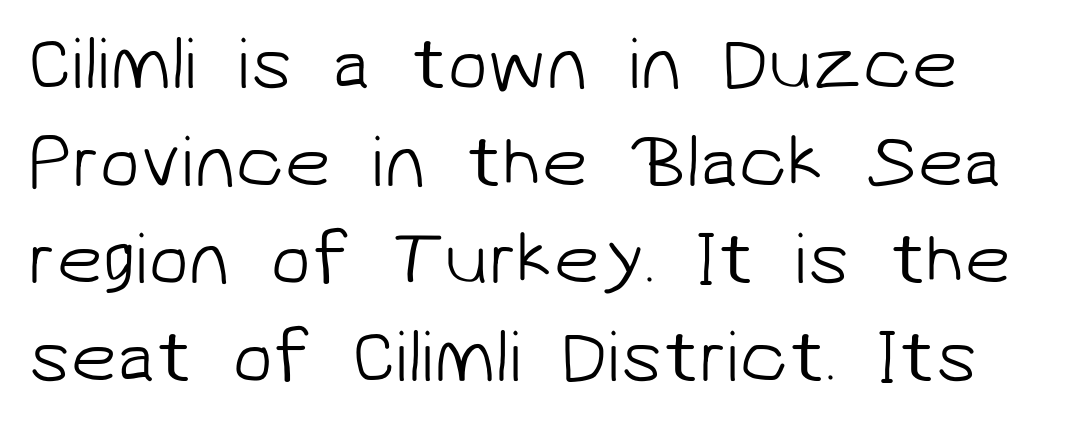
The image shows 74 px light sans-serif type; set normal line spacing (1.32x), normal letter spacing, not underlined; low stroke contrast and a medium x-height.
